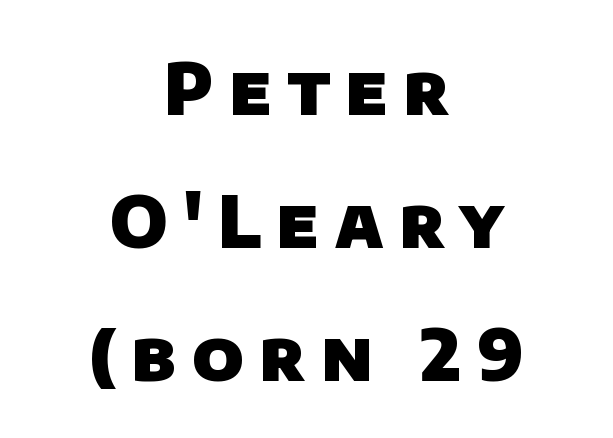
{"serif": "no", "bold": "yes", "weight": "heavy", "width": "normal", "stroke_contrast": "low", "x_height": "large", "monospaced": "no", "underline": "no", "align": "center", "line_spacing_ratio": 1.87, "letter_spacing": "wide", "letter_spacing_em": 0.22, "glyph_px": 71}
